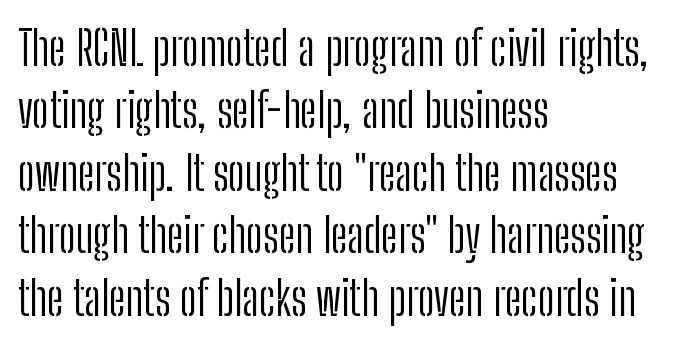
Vertical strokes here are truly vertical. Rows of type keep a routine distance in the vertical direction. Proportional: the letters do not fall into vertical columns. This rendering features lettering with no underline. This sample uses a sans-serif face. This rendering uses left alignment, leaving the right contour irregular.
